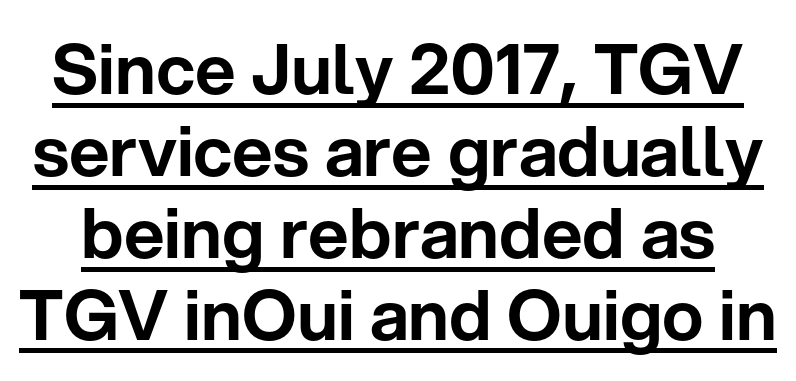
Think of a printed novel: that variable character pitch is what you see here. Regarding serifs, this sample does without them. A baseline rule has been typeset under these characters. Caption: standard tracking, unaltered.
